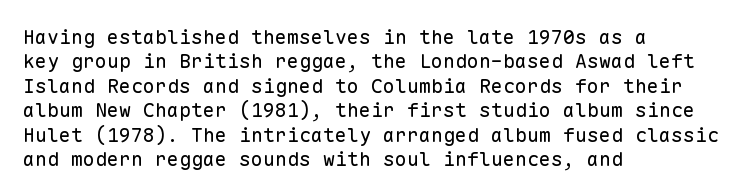
{"italic": "no", "bold": "no", "underline": "no", "align": "left", "line_spacing_ratio": 1.22, "letter_spacing": "normal", "letter_spacing_em": 0.0, "glyph_px": 20}
